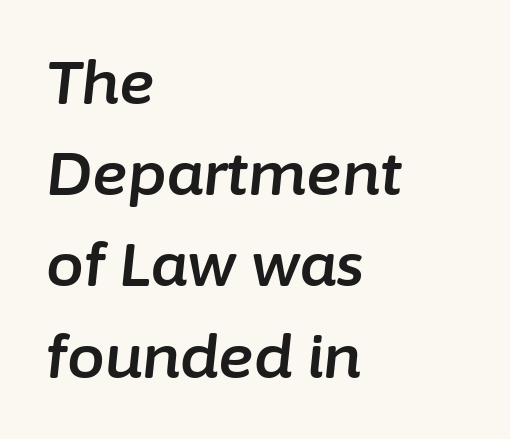
{"italic": "yes", "lean": "right", "slant_degrees": 6, "width": "normal", "stroke_contrast": "low", "x_height": "medium", "monospaced": "no", "underline": "no", "align": "left", "line_spacing": "normal", "line_spacing_ratio": 1.52, "letter_spacing": "normal", "letter_spacing_em": 0.0, "glyph_px": 60}
